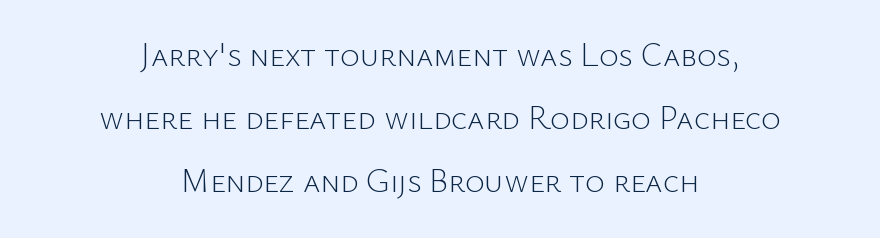
The image shows 33 px light sans-serif type, upright; set centered, loose line spacing (1.91x), normal letter spacing, not underlined; low stroke contrast and a medium x-height.
